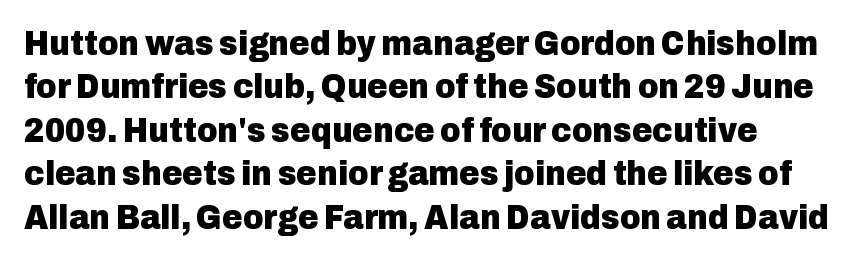
The image shows 35 px heavy sans-serif type, upright; set line spacing 1.24x, normal letter spacing, not underlined; low stroke contrast and a medium x-height.
